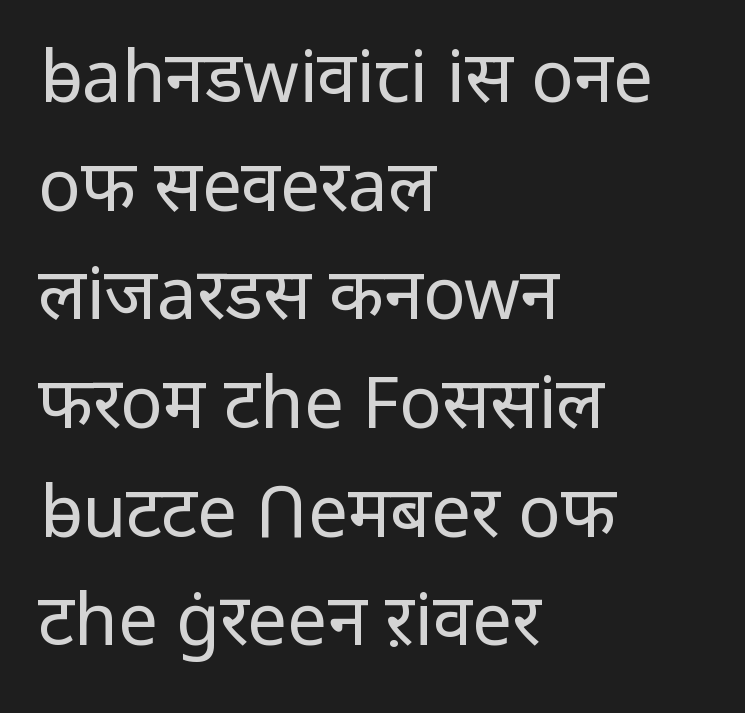
{"serif": "no", "italic": "no", "bold": "no", "weight": "regular", "width": "normal", "stroke_contrast": "low", "x_height": "medium", "monospaced": "no", "underline": "no", "align": "left", "line_spacing": "normal", "line_spacing_ratio": 1.53, "letter_spacing": "normal", "letter_spacing_em": 0.0, "glyph_px": 71}
